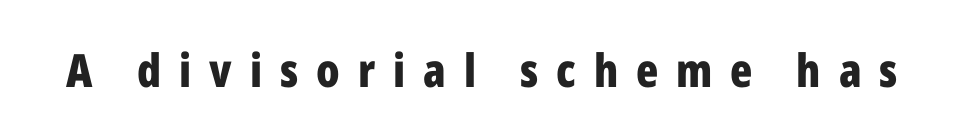
The image shows 46 px bold, condensed sans-serif type, upright; set unusually wide letter spacing (+0.39 em), not underlined; low stroke contrast and a medium x-height.
